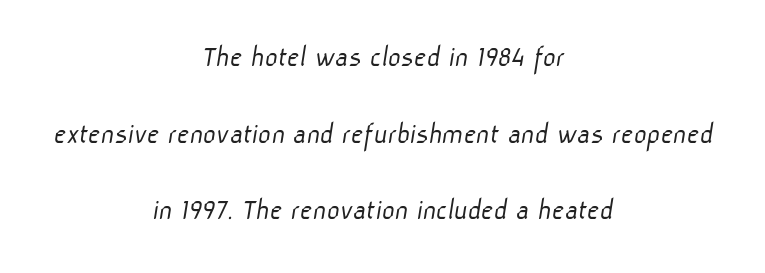
Q: Is the text bold? A: No.
Q: Is the typeface a serif or a sans-serif typeface? A: Sans-serif.
Q: Is the text underlined? A: No.
Q: How is the paragraph aligned? A: Centered.
Q: Is the spacing between letters normal or unusually wide? A: Normal.
Q: Is the spacing between lines tight, normal or loose? A: Loose.
Q: Width (condensed, normal, or wide)? A: Normal.
Q: Stroke contrast? A: Low.
Q: x-height? A: Medium.
Q: Monospaced? A: No.
